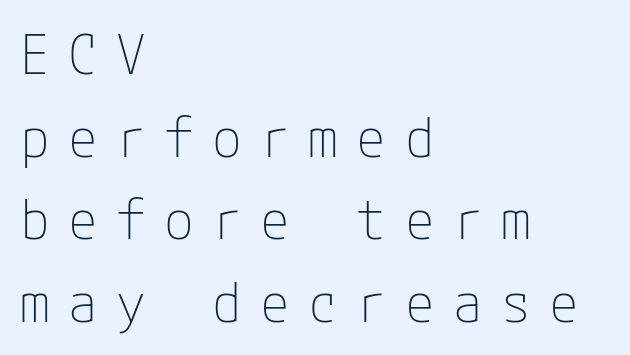
In CSS terms this would be text-align: left. The lines sit at an ordinary, default distance from one another. Italic? Not at all — the glyphs are vertical. The string is rendered with underlining switched off. Short note: letters widely spaced.
